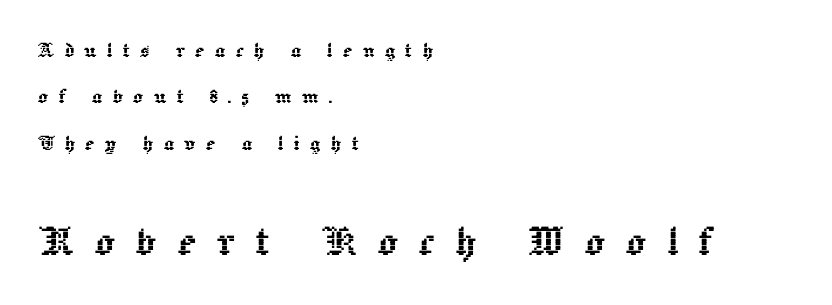
The image shows 50 px text type, upright; set left-aligned, line spacing 1.86x, unusually wide letter spacing (+0.4 em), not underlined; the second (bottom) block is 2.0x larger; a medium x-height.
